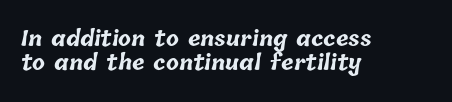
The image shows 21 px bold type; set left-aligned, tight line spacing (1.12x), normal letter spacing, not underlined.
